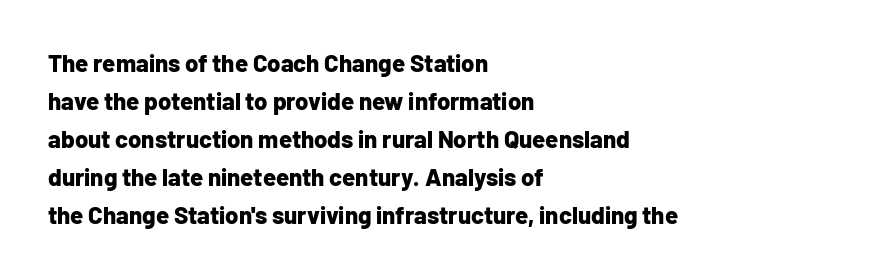
The space between consecutive lines is moderate. Alignment: flush left. The passage shown is not underscored anywhere. The type is set solid horizontally, with unmodified tracking. The characters look thick and weighty, a clear bold. Unlike italic type, these characters show no tilt at all.
